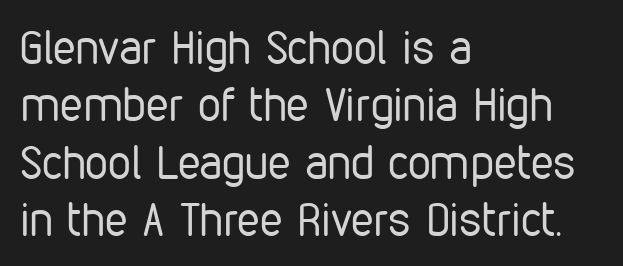
The font family rendered here belongs to the sans-serif group. Notice how the stems are strictly vertical — no italics here. A typesetter would call this zero additional tracking. This rendering features lettering with no underline. Character widths vary here, with narrow letters taking less room than wide ones. Casual observation: everything's shoved over to the left.
